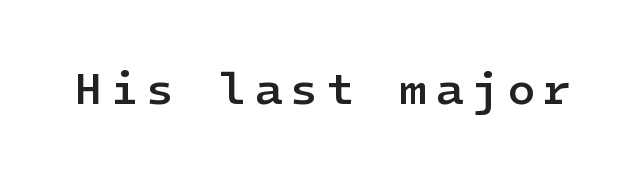
{"serif": "no", "italic": "no", "bold": "semi", "weight": "semibold", "width": "normal", "stroke_contrast": "low", "x_height": "medium", "underline": "no", "glyph_px": 46}
